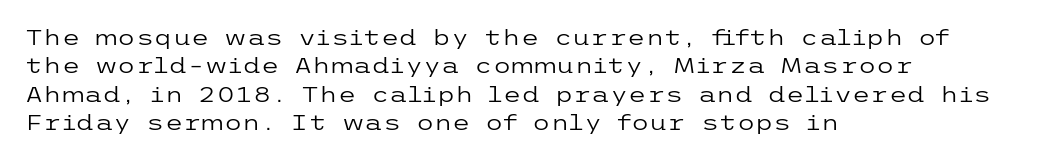
The image shows 21 px text type, upright; set left-aligned, normal line spacing (1.35x), normal letter spacing, not underlined.
